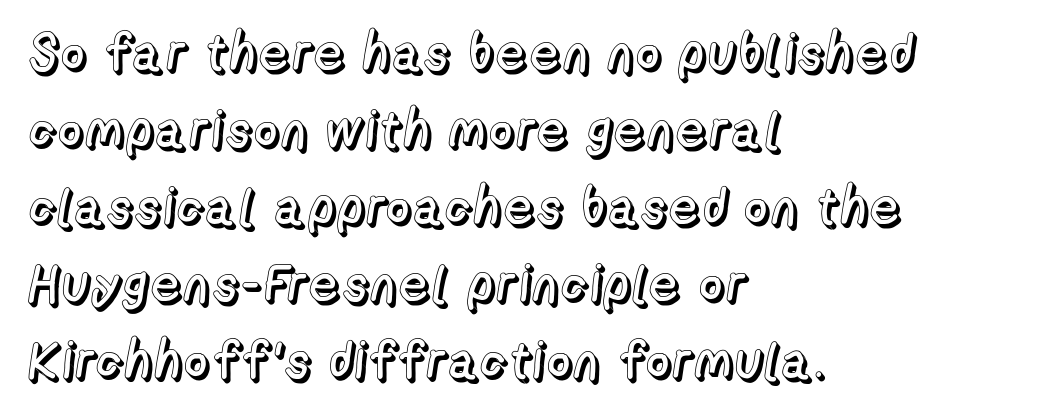
Q: Is the text italic (slanted)? A: Yes.
Q: Is the text underlined? A: No.
Q: How is the paragraph aligned? A: Left-aligned.
Q: Is the spacing between letters normal or unusually wide? A: Normal.
Q: Is the spacing between lines tight, normal or loose? A: Normal.
Q: Width (condensed, normal, or wide)? A: Normal.
Q: x-height? A: Medium.
Q: Monospaced? A: No.
